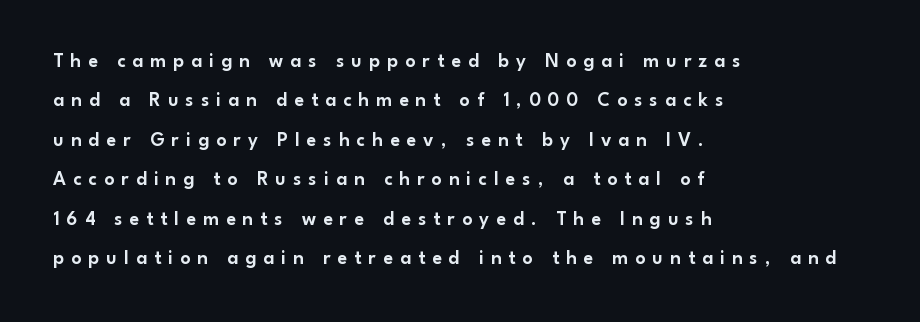
Q: Is the text italic (slanted)? A: No, it is upright.
Q: Is the text underlined? A: No.
Q: How is the paragraph aligned? A: Left-aligned.
Q: Is the spacing between letters normal or unusually wide? A: Unusually wide.
Q: Is the spacing between lines tight, normal or loose? A: Loose.
